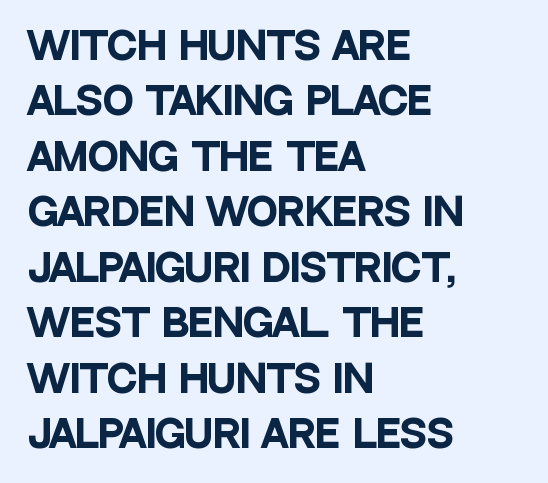
Each new line begins a customary step beneath the previous one. Observe the absence of serifs on each vertical stroke in this sample. Ordinary non-slanted type is in use. Line beginnings align vertically; line endings do not.
